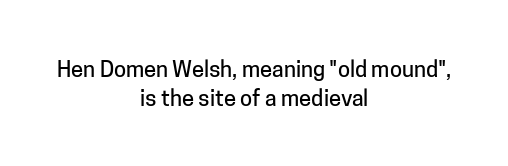
The image shows 22 px text type, upright; set centered, normal line spacing (1.31x), normal letter spacing, not underlined.
